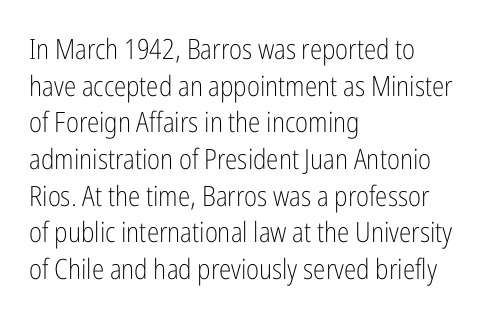
The letters advance in unequal steps, a hallmark of proportional type. Stems here are at most as thick as an everyday book face. The rendering anchors every line to the left-hand side. This is roman type, the default non-slanted kind.
